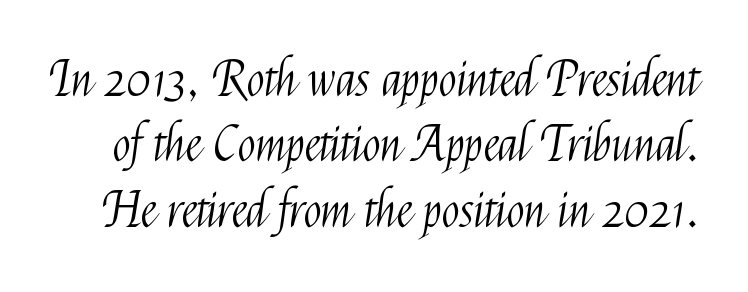
Plain, unruled lines of type. A typesetter would call this proportional, since set widths differ per character. Glyph-to-glyph distance matches everyday printed text. No feet cap the strokes, marking this as sans-serif type.
